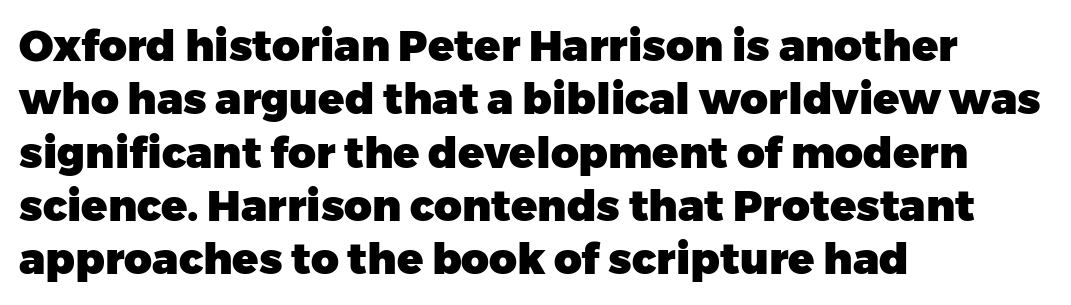
The rendering uses natural spacing where letterforms have individual widths. A dark, heavy texture on the line: the type is bold. The glyphs in this specimen are sans serif. Observe the ordinary spacing: letters are neighbours, not strangers. The foot of each line stays bare and open. Caption: multi-line text, flush left, ragged right.
